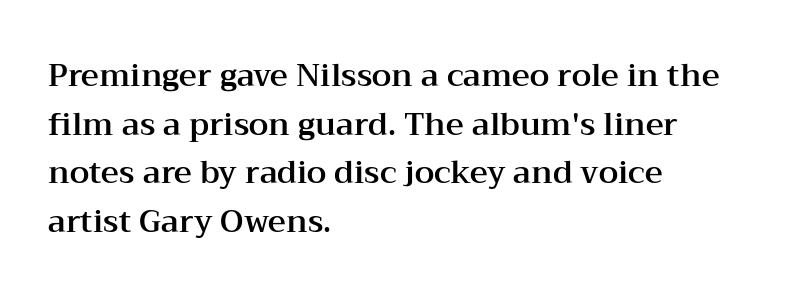
Q: Is the text italic (slanted)? A: No, it is upright.
Q: Is the typeface a serif or a sans-serif typeface? A: Serif.
Q: Is the text underlined? A: No.
Q: How is the paragraph aligned? A: Left-aligned.
Q: Is the spacing between letters normal or unusually wide? A: Normal.
Q: Is the spacing between lines tight, normal or loose? A: Normal.
Q: Width (condensed, normal, or wide)? A: Wide.
Q: Stroke contrast? A: Medium.
Q: x-height? A: Medium.
Q: Monospaced? A: No.
